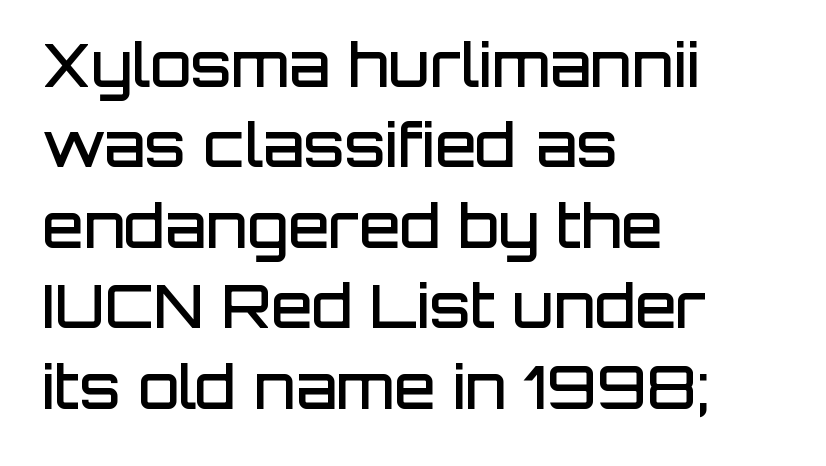
The image shows 60 px semibold sans-serif type, upright; set left-aligned, normal line spacing (1.34x), normal letter spacing, not underlined; low stroke contrast and a large x-height.
